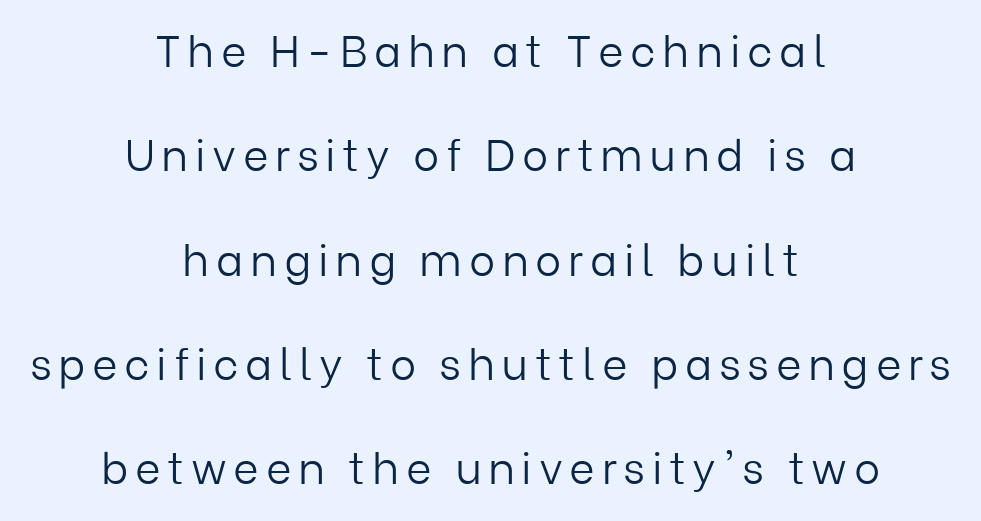
{"serif": "no", "italic": "no", "bold": "no", "weight": "light", "width": "normal", "stroke_contrast": "low", "x_height": "medium", "monospaced": "no", "underline": "no", "align": "center", "line_spacing": "loose", "line_spacing_ratio": 2.37, "glyph_px": 44}
